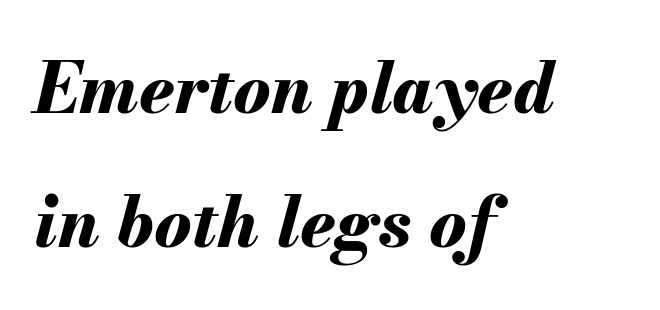
The image shows 70 px bold type, italic (leaning right); set left-aligned, loose line spacing (1.92x), normal letter spacing, not underlined; medium stroke contrast and a small x-height.
